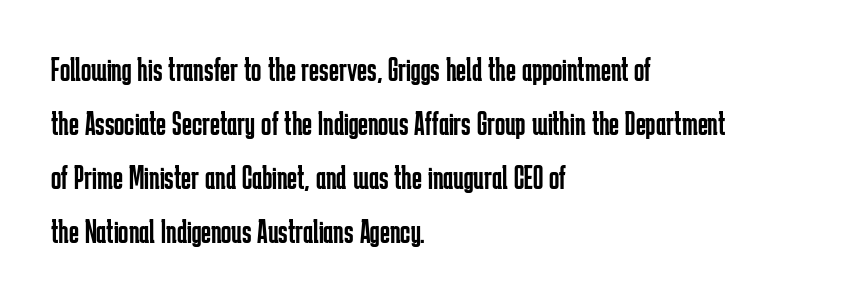
{"serif": "no", "italic": "no", "bold": "no", "weight": "regular", "width": "condensed", "stroke_contrast": "low", "x_height": "medium", "monospaced": "no", "underline": "no", "align": "left", "line_spacing": "normal", "line_spacing_ratio": 1.59, "letter_spacing": "normal", "letter_spacing_em": 0.0, "glyph_px": 34}
